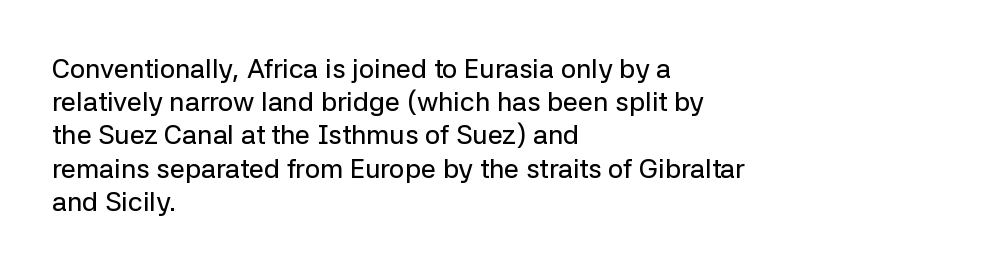
Every row of glyphs begins at an identical x-position on the left. These lines were composed using upright roman letters. Standard letterfit; no display-style spreading of the glyphs. The glyphs are unaccompanied by any horizontal stroke below them.
